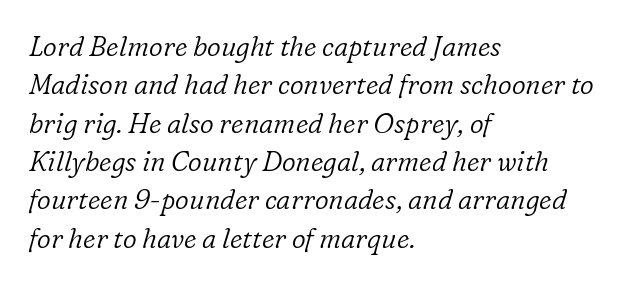
The image shows 27 px text type, italic (leaning right); set left-aligned, normal line spacing (1.42x), normal letter spacing, not underlined.
